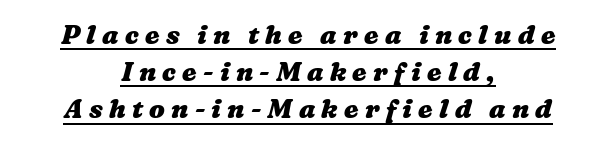
{"bold": "yes", "underline": "yes", "align": "center", "line_spacing": "normal", "line_spacing_ratio": 1.43, "letter_spacing": "wide", "letter_spacing_em": 0.24, "glyph_px": 26}
